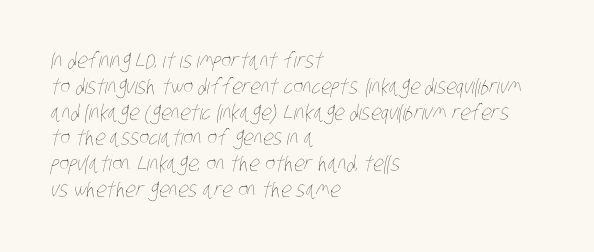
The foot of each line stays bare and open. The characters are drawn with everyday or finer stroke widths. Letter spacing: default. Line beginnings align vertically; line endings do not.
